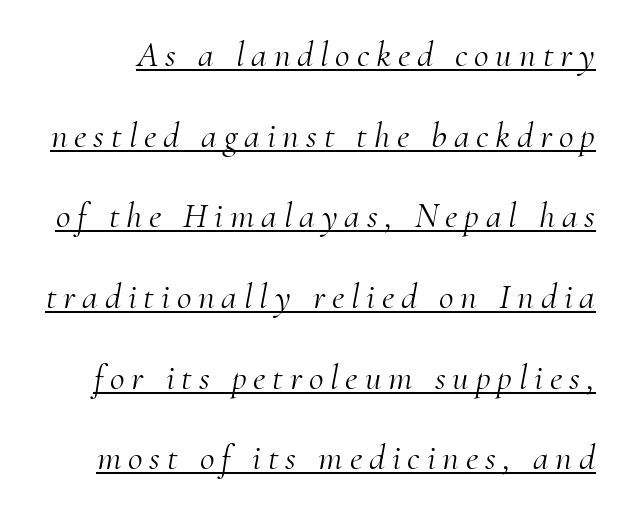
The image shows 36 px light serif type, italic (leaning right); set loose line spacing (2.24x), underlined; medium stroke contrast and a small x-height.
